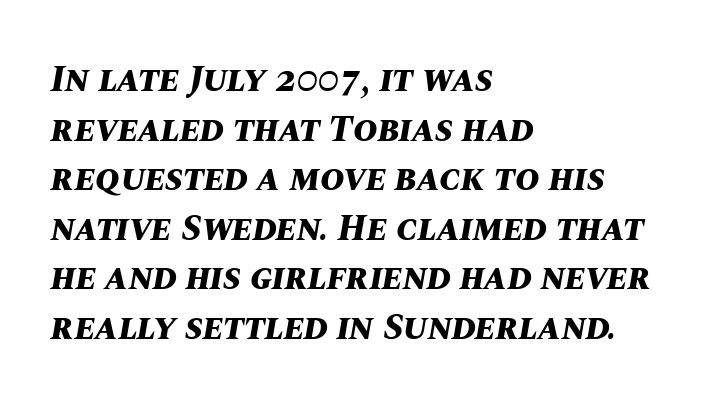
The image shows 37 px bold type, italic (leaning right); set left-aligned, normal line spacing (1.34x), normal letter spacing, not underlined; medium stroke contrast and a large x-height.
